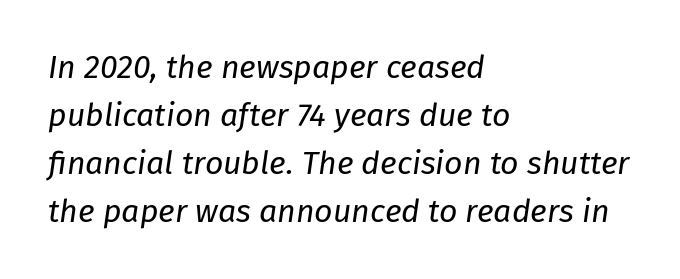
Q: Is the text bold? A: No.
Q: Is the text italic (slanted)? A: Yes, it leans right by about 8 degrees.
Q: Is the text underlined? A: No.
Q: How is the paragraph aligned? A: Left-aligned.
Q: Is the spacing between letters normal or unusually wide? A: Normal.
Q: Is the spacing between lines tight, normal or loose? A: Normal.
Q: Width (condensed, normal, or wide)? A: Normal.
Q: Stroke contrast? A: Low.
Q: x-height? A: Medium.
Q: Monospaced? A: No.
